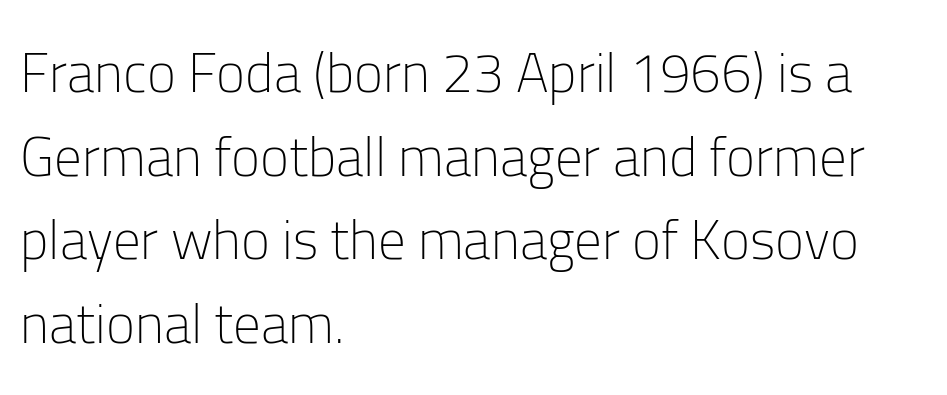
Q: Is the text bold? A: No.
Q: Is the text italic (slanted)? A: No, it is upright.
Q: Is the typeface a serif or a sans-serif typeface? A: Sans-serif.
Q: Is the text underlined? A: No.
Q: How is the paragraph aligned? A: Left-aligned.
Q: Is the spacing between letters normal or unusually wide? A: Normal.
Q: Is the spacing between lines tight, normal or loose? A: Normal.
Q: Width (condensed, normal, or wide)? A: Normal.
Q: Stroke contrast? A: Low.
Q: x-height? A: Medium.
Q: Monospaced? A: No.
